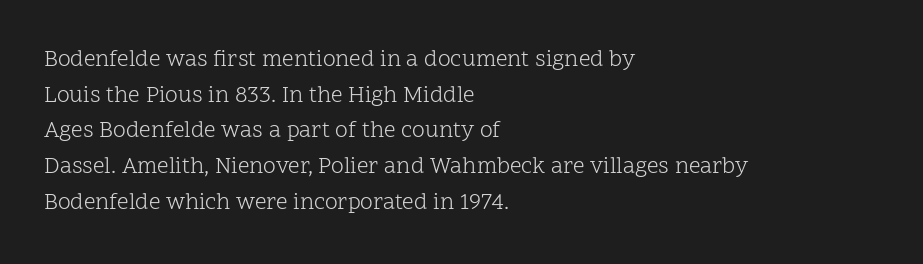
{"italic": "no", "bold": "no", "underline": "no", "align": "left", "line_spacing": "normal", "line_spacing_ratio": 1.55, "letter_spacing": "normal", "letter_spacing_em": 0.0, "glyph_px": 23}
